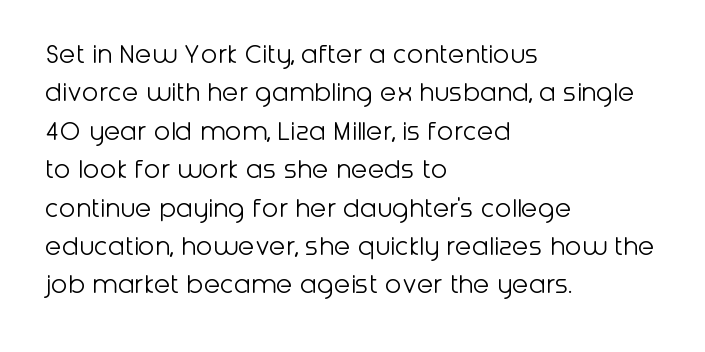
Q: Is the text bold? A: No.
Q: Is the text italic (slanted)? A: No, it is upright.
Q: Is the typeface a serif or a sans-serif typeface? A: Sans-serif.
Q: Is the text underlined? A: No.
Q: How is the paragraph aligned? A: Left-aligned.
Q: Is the spacing between letters normal or unusually wide? A: Normal.
Q: Is the spacing between lines tight, normal or loose? A: Normal.
Q: Width (condensed, normal, or wide)? A: Normal.
Q: Stroke contrast? A: Low.
Q: x-height? A: Medium.
Q: Monospaced? A: No.
